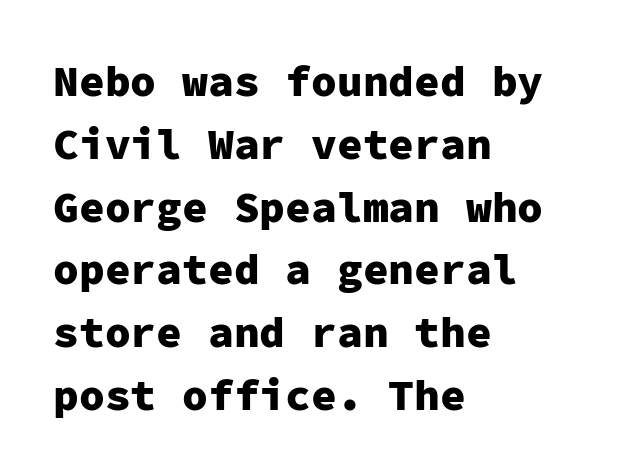
The image shows 43 px heavy sans-serif type, upright, monospaced; set left-aligned, normal line spacing (1.46x), normal letter spacing, not underlined; low stroke contrast and a medium x-height.
